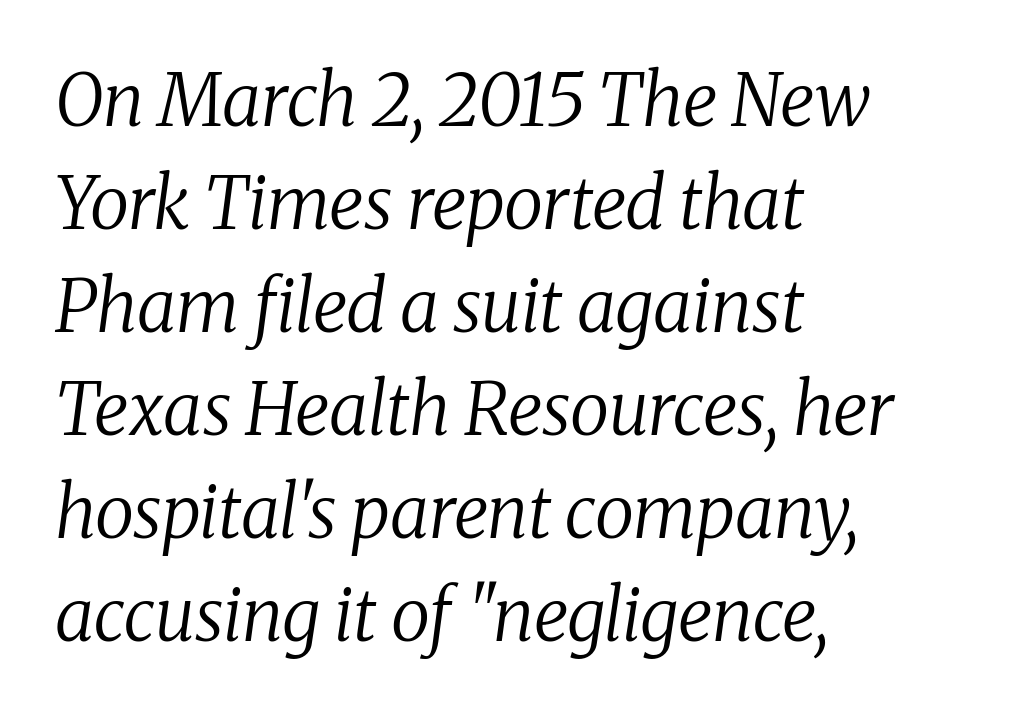
{"serif": "yes", "italic": "yes", "lean": "right", "slant_degrees": 8, "bold": "no", "weight": "regular", "width": "normal", "stroke_contrast": "medium", "x_height": "medium", "monospaced": "no", "underline": "no", "align": "left", "line_spacing": "normal", "line_spacing_ratio": 1.43, "letter_spacing": "normal", "letter_spacing_em": 0.0, "glyph_px": 72}
